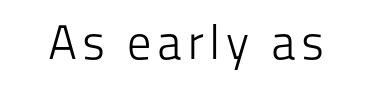
The image shows 48 px light sans-serif type, upright; set not underlined; low stroke contrast and a medium x-height.
